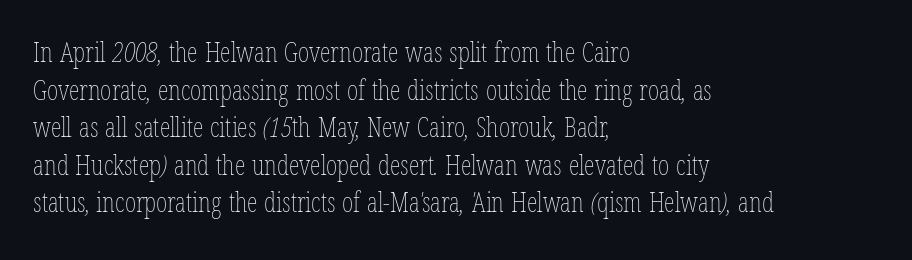
{"bold": "no", "underline": "no", "align": "left", "line_spacing": "normal", "line_spacing_ratio": 1.39, "letter_spacing": "normal", "letter_spacing_em": 0.0, "glyph_px": 27}
